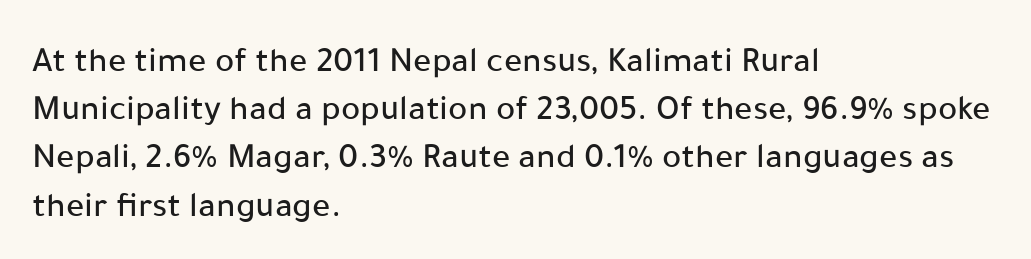
{"serif": "no", "italic": "no", "width": "normal", "stroke_contrast": "low", "x_height": "medium", "monospaced": "no", "underline": "no", "align": "left", "line_spacing": "normal", "line_spacing_ratio": 1.34, "letter_spacing": "normal", "letter_spacing_em": 0.0, "glyph_px": 36}
